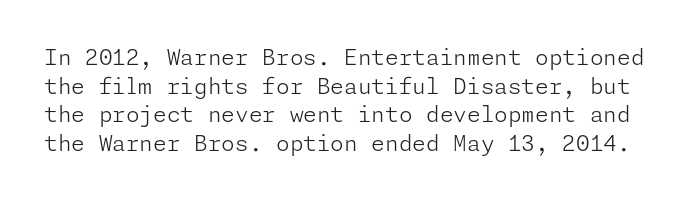
{"italic": "no", "bold": "no", "underline": "no", "line_spacing": "normal", "line_spacing_ratio": 1.3, "letter_spacing": "normal", "letter_spacing_em": 0.0, "glyph_px": 22}
